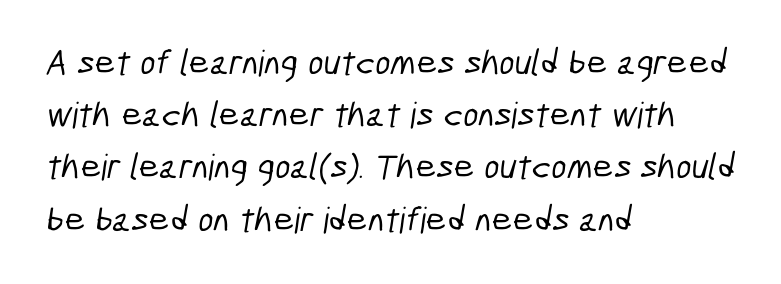
The image shows 36 px condensed sans-serif type; set left-aligned, normal line spacing (1.45x), normal letter spacing, not underlined; low stroke contrast and a medium x-height.
